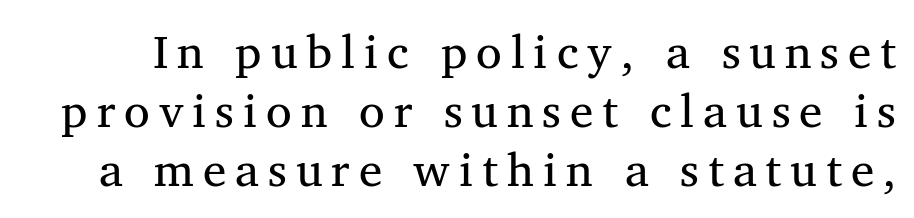
The image shows 47 px regular-weight serif type, upright; set normal line spacing (1.26x), not underlined; medium stroke contrast and a medium x-height.
